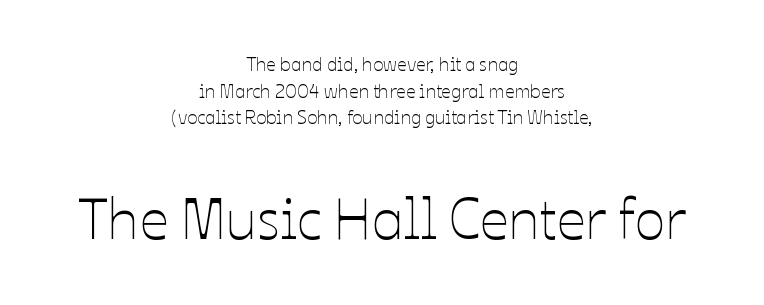
The image shows 57 px thin type, upright; set centered, normal line spacing (1.4x), normal letter spacing, not underlined; the second (bottom) block is 3.0x larger; low stroke contrast and a medium x-height.
